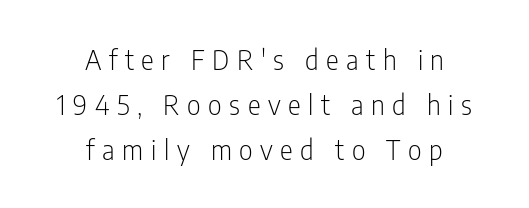
The vertical gap from one line to the next is medium. Descenders hang freely into open space. The paragraph shown floats in the horizontal middle. The cut favours lightness, reaching ordinary text weight at its darkest.
